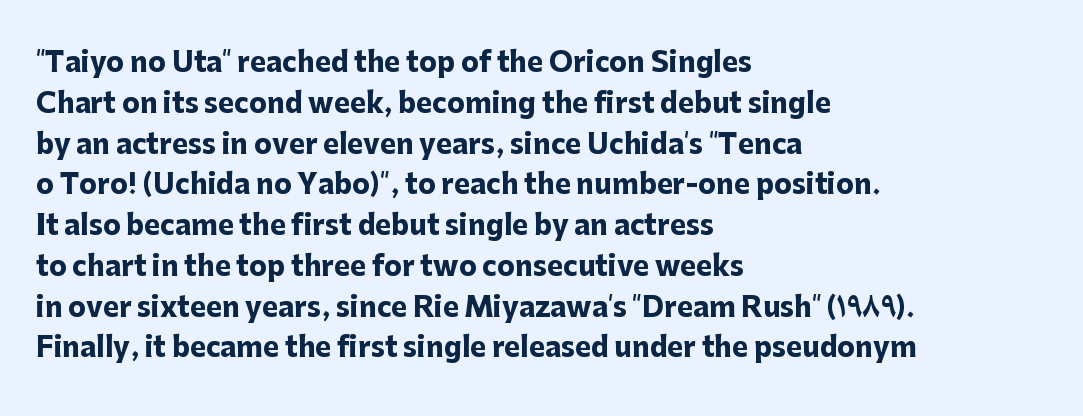
This is the regular roman posture of the typeface. Regarding leading, the lines here are spaced in the standard way. Heft: maximum for text — a bold. The specimen omits any rule beneath the text block's lines.
